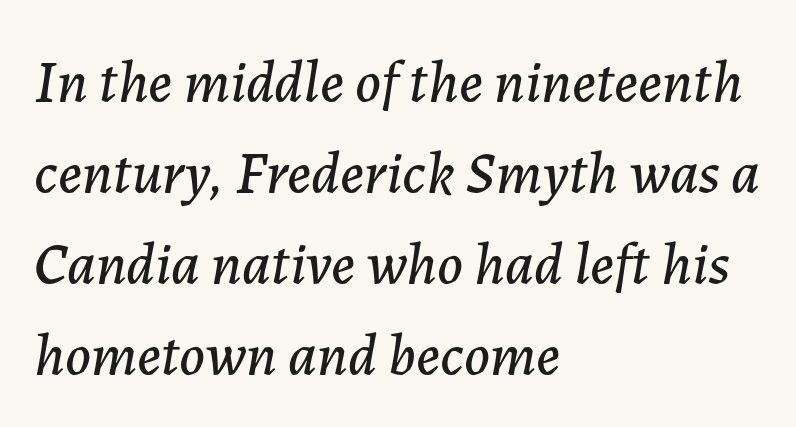
The image shows 59 px text type, italic (leaning right); set left-aligned, normal line spacing (1.54x), normal letter spacing, not underlined; low stroke contrast and a medium x-height.
